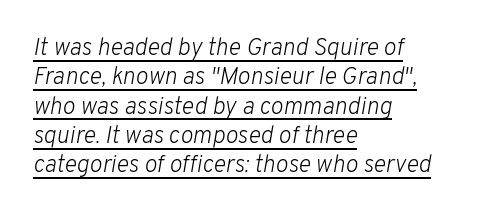
{"italic": "yes", "lean": "right", "slant_degrees": 10, "bold": "no", "underline": "yes", "align": "left", "line_spacing_ratio": 1.22, "letter_spacing": "normal", "letter_spacing_em": 0.0, "glyph_px": 24}
